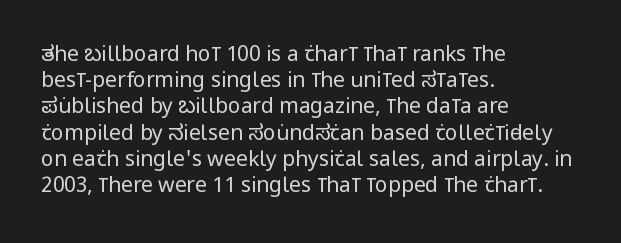
Does extra space separate the letters? No, they use regular spacing. Layout note: lines flush left. The area under the type is left untouched. This reads as an unemphasized weight, regular at the heaviest. This is roman type, the default non-slanted kind. Vertical spacing — default.
